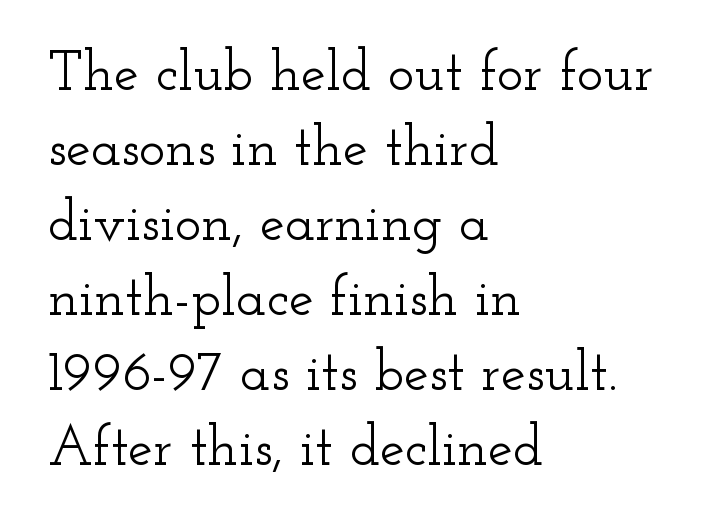
Q: Is the text italic (slanted)? A: No, it is upright.
Q: Is the typeface a serif or a sans-serif typeface? A: Serif.
Q: Is the text underlined? A: No.
Q: How is the paragraph aligned? A: Left-aligned.
Q: Is the spacing between letters normal or unusually wide? A: Normal.
Q: Is the spacing between lines tight, normal or loose? A: Normal.
Q: Width (condensed, normal, or wide)? A: Wide.
Q: Stroke contrast? A: Low.
Q: x-height? A: Small.
Q: Monospaced? A: No.
